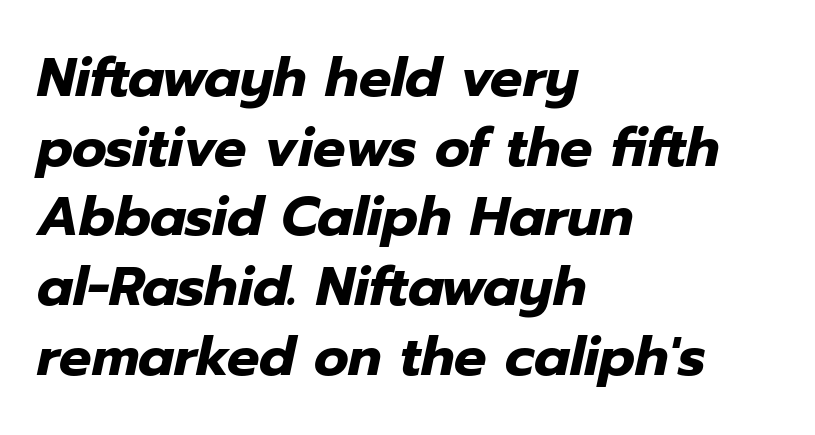
You could not count columns in this text — the font is proportionally spaced. Emphasis by weight is at full strength: bold. The typography opts for an oblique posture over an upright one. All the whitespace from short lines collects on the right. This sample keeps an unexceptional amount of space between lines.
